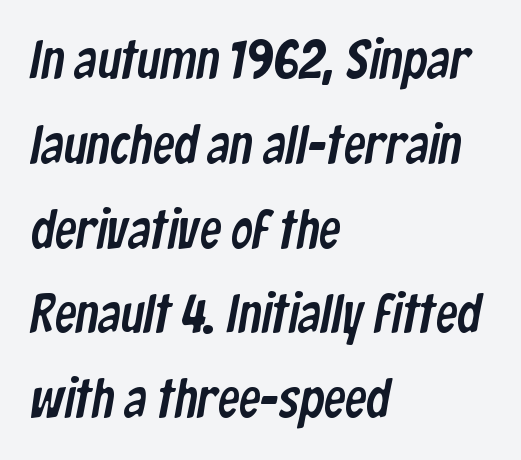
The image shows 54 px condensed sans-serif type; set left-aligned, normal line spacing (1.57x), normal letter spacing, not underlined; low stroke contrast and a medium x-height.
